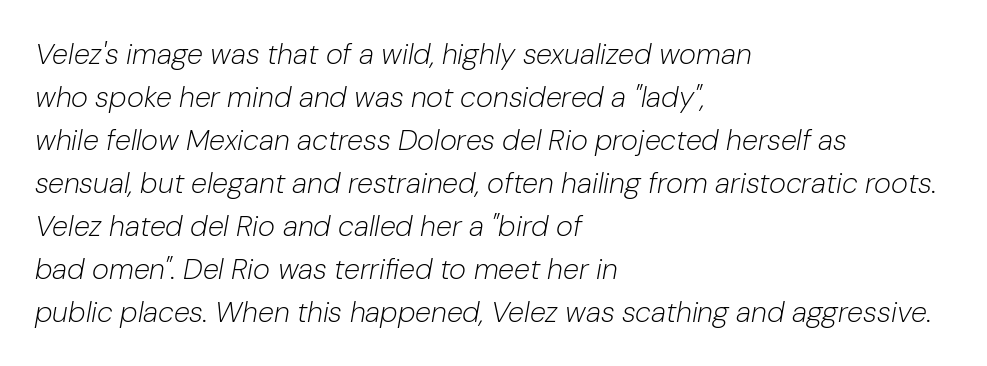
{"italic": "yes", "lean": "right", "slant_degrees": 10, "bold": "no", "weight": "light", "width": "normal", "stroke_contrast": "low", "x_height": "medium", "monospaced": "no", "underline": "no", "align": "left", "line_spacing": "normal", "line_spacing_ratio": 1.48, "letter_spacing": "normal", "letter_spacing_em": 0.0, "glyph_px": 29}
